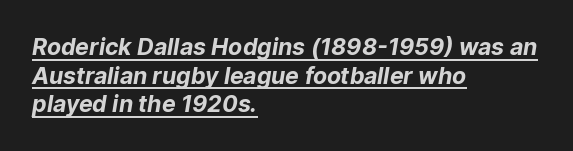
Q: Is the text bold? A: Yes.
Q: Is the text underlined? A: Yes.
Q: How is the paragraph aligned? A: Left-aligned.
Q: Is the spacing between letters normal or unusually wide? A: Normal.
